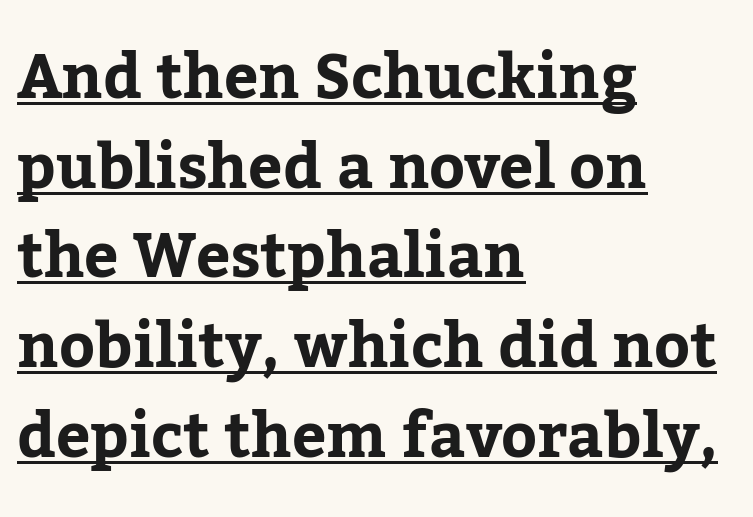
Q: Is the text italic (slanted)? A: No, it is upright.
Q: Is the typeface a serif or a sans-serif typeface? A: Serif.
Q: Is the text underlined? A: Yes.
Q: How is the paragraph aligned? A: Left-aligned.
Q: Is the spacing between letters normal or unusually wide? A: Normal.
Q: Is the spacing between lines tight, normal or loose? A: Normal.
Q: Width (condensed, normal, or wide)? A: Normal.
Q: Stroke contrast? A: Low.
Q: x-height? A: Medium.
Q: Monospaced? A: No.
